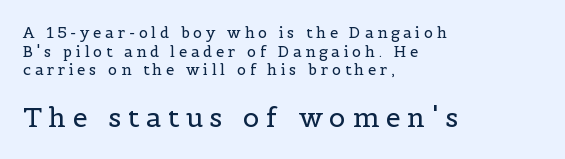
The image shows 27 px text type, upright; set left-aligned, line spacing 1.24x, unusually wide letter spacing (+0.25 em), not underlined; the second (bottom) block is 1.8x larger.
